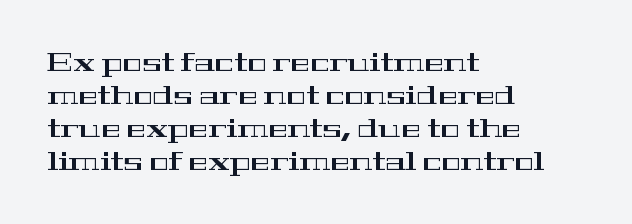
The foot of each line stays bare and open. Leading matches the norm, producing a regular column. The paragraph shown leans on its left margin. The gaps between neighbouring characters are ordinary and unremarkable. Italic? Not at all — the glyphs are vertical.
